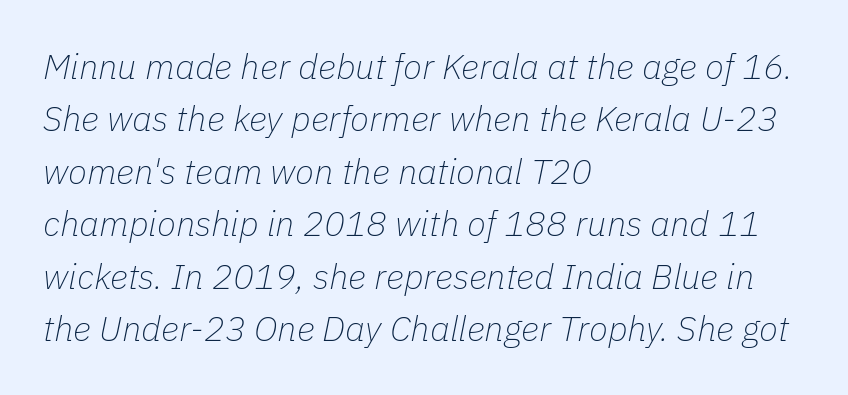
{"italic": "yes", "lean": "right", "slant_degrees": 11, "bold": "no", "weight": "thin", "width": "normal", "stroke_contrast": "low", "x_height": "medium", "monospaced": "no", "underline": "no", "align": "left", "line_spacing": "normal", "line_spacing_ratio": 1.5, "letter_spacing": "normal", "letter_spacing_em": 0.0, "glyph_px": 35}
